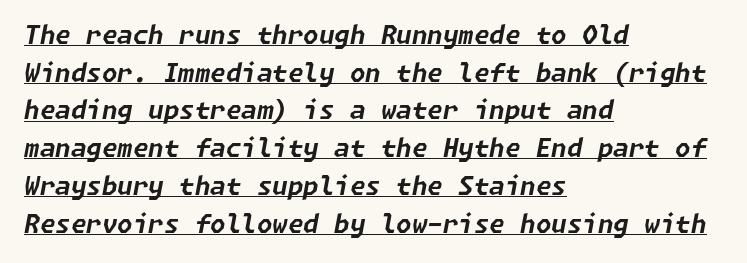
The rendered words wear a rule along their underside. Weight: bold. The lettering tilts uniformly, giving the passage an italic look. Notice how the passage keeps a crisp vertical edge on the left only. In terms of leading, this rendering sits right in the middle. How are the letters spaced? Ordinarily, with no added tracking.
